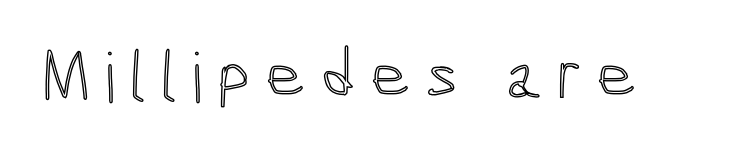
The image shows 69 px condensed type, upright; set unusually wide letter spacing (+0.21 em), not underlined; a medium x-height.
